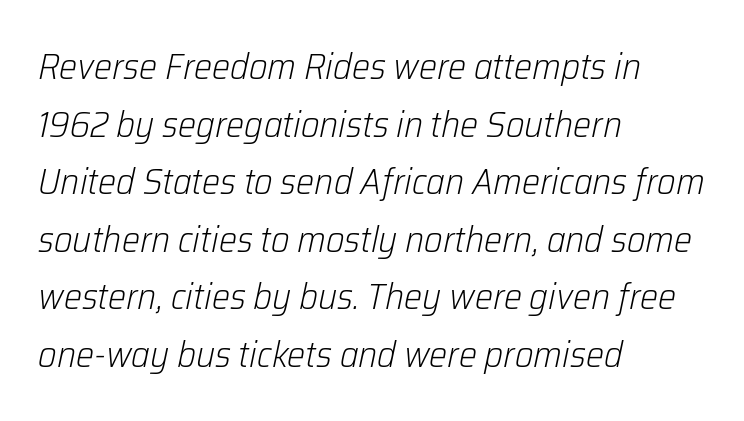
Each new line begins a customary step beneath the previous one. Stems here are at most as thick as an everyday book face. A bare baseline throughout the passage. Here the designer chose a conventional face with non-uniform glyph widths. The passage shown has conventional tracking throughout. In terms of posture, this sample is oblique.
